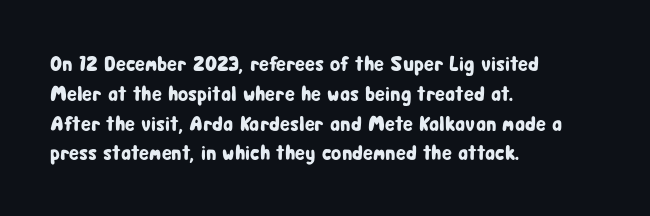
The image shows 21 px text type, upright; set left-aligned, normal line spacing (1.42x), normal letter spacing, not underlined.
